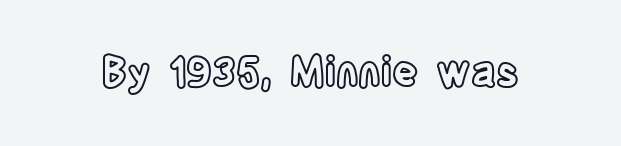
Q: Is the text italic (slanted)? A: No, it is upright.
Q: Is the text underlined? A: No.
Q: Is the spacing between letters normal or unusually wide? A: Normal.
Q: Width (condensed, normal, or wide)? A: Condensed.
Q: x-height? A: Large.
Q: Monospaced? A: No.
